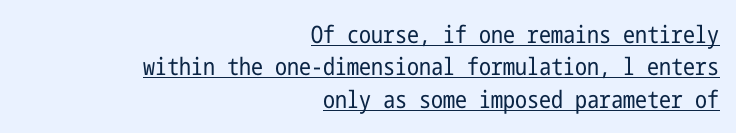
Q: Is the text bold? A: No.
Q: Is the text italic (slanted)? A: No, it is upright.
Q: Is the text underlined? A: Yes.
Q: How is the paragraph aligned? A: Right-aligned.
Q: Is the spacing between letters normal or unusually wide? A: Normal.
Q: Is the spacing between lines tight, normal or loose? A: Normal.
